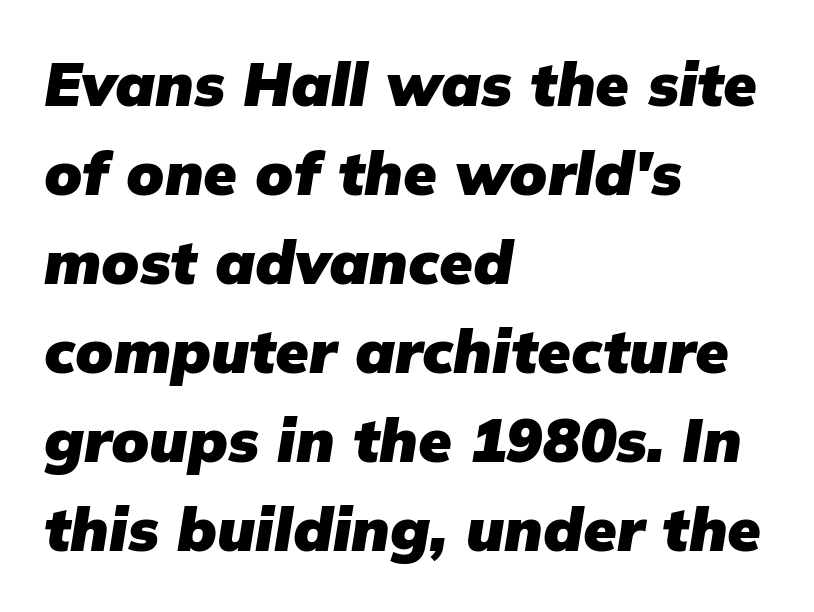
Has an underline been added? It has not. Baseline-to-baseline distance is the conventional proportion of letter height. You can tell it's italic because the verticals aren't actually vertical. Here the designer chose a conventional face with non-uniform glyph widths.
